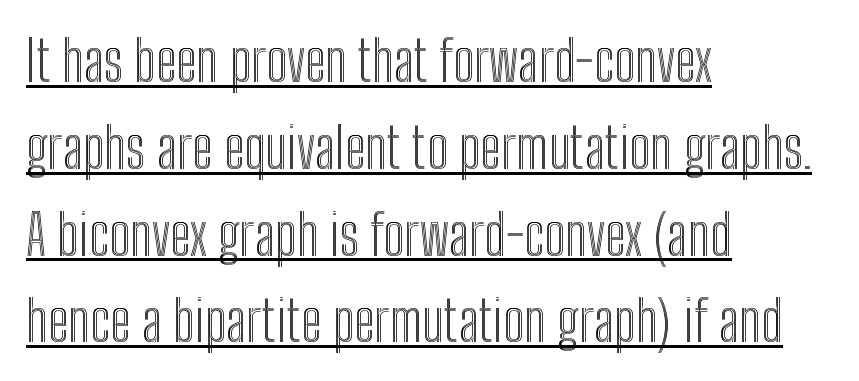
This rendering leaves character spacing at its baseline value. Horizontally, the lines are justified to the leading edge only. This is underlined copy, the kind a proofreader might mark for attention. A typesetter would mark this as roman, not italic.
